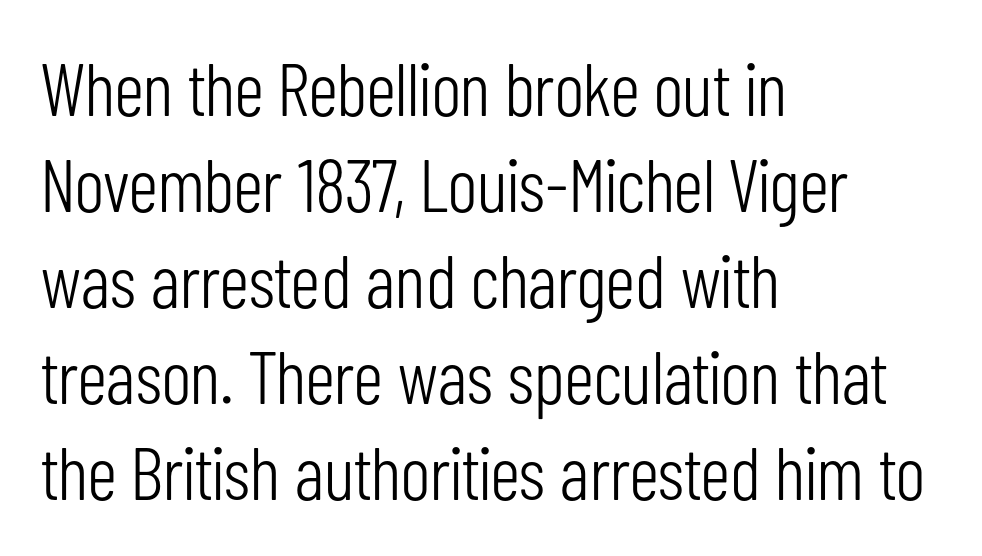
Q: Is the text bold? A: No.
Q: Is the text italic (slanted)? A: No, it is upright.
Q: Is the typeface a serif or a sans-serif typeface? A: Sans-serif.
Q: Is the text underlined? A: No.
Q: How is the paragraph aligned? A: Left-aligned.
Q: Is the spacing between letters normal or unusually wide? A: Normal.
Q: Is the spacing between lines tight, normal or loose? A: Normal.
Q: Width (condensed, normal, or wide)? A: Condensed.
Q: Stroke contrast? A: Low.
Q: x-height? A: Medium.
Q: Monospaced? A: No.
